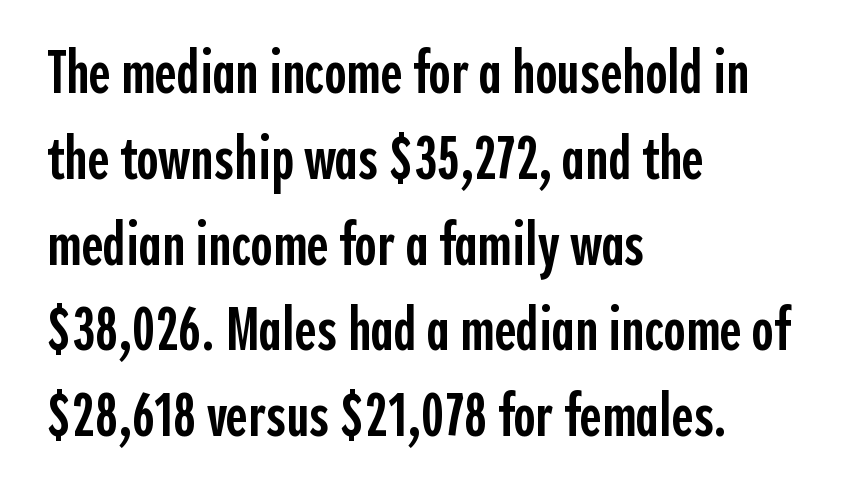
{"serif": "no", "italic": "no", "bold": "semi", "weight": "semibold", "width": "condensed", "x_height": "medium", "monospaced": "no", "underline": "no", "align": "left", "line_spacing": "normal", "line_spacing_ratio": 1.43, "letter_spacing": "normal", "letter_spacing_em": 0.0, "glyph_px": 60}
